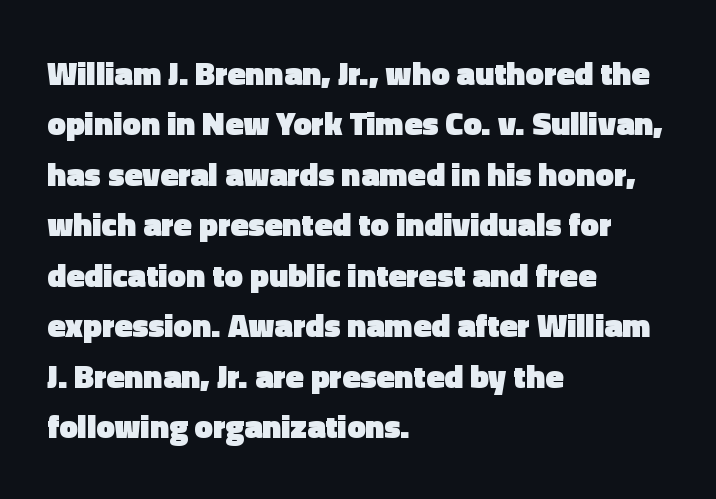
The image shows 33 px heavy sans-serif type, upright; set left-aligned, normal line spacing (1.53x), normal letter spacing, not underlined; a medium x-height.
